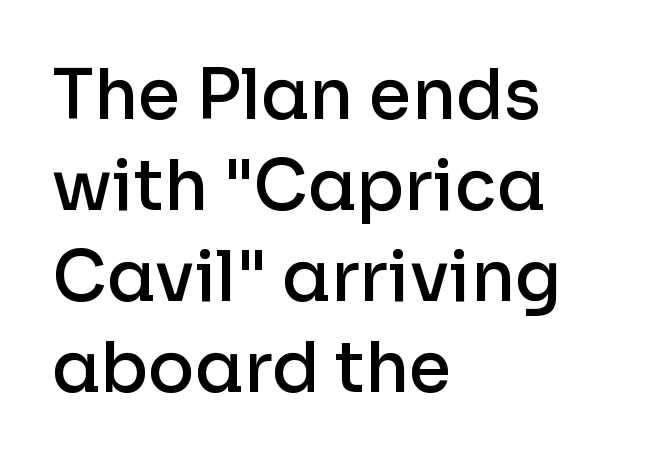
{"serif": "no", "italic": "no", "bold": "semi", "weight": "semibold", "width": "normal", "stroke_contrast": "low", "x_height": "medium", "monospaced": "no", "underline": "no", "align": "left", "line_spacing": "normal", "line_spacing_ratio": 1.32, "letter_spacing": "normal", "letter_spacing_em": 0.0, "glyph_px": 69}
